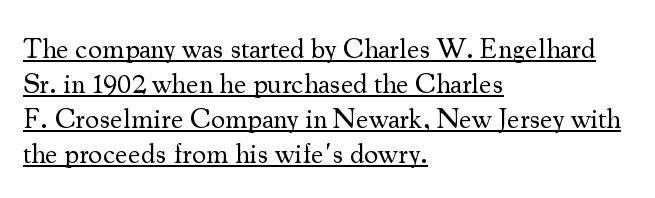
Look at the tracking — it's just the regular setting, nothing added. These lines are rendered in a variable-pitch font. Do the letters lean? They stand straight. The paragraph shown leans on its left margin.
